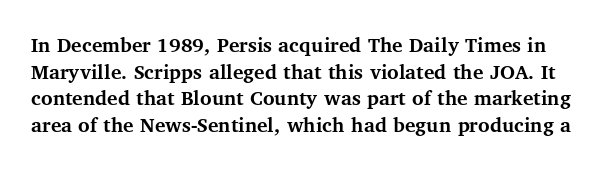
The type is set solid horizontally, with unmodified tracking. Ascenders rise straight up at ninety degrees. Beneath every word, the page is bare. The glyphs have the mass of a bold cut.
